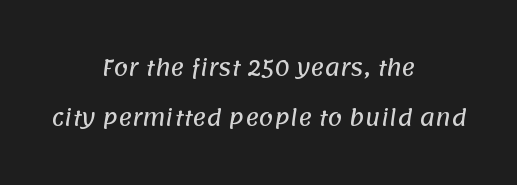
Q: Is the text underlined? A: No.
Q: How is the paragraph aligned? A: Centered.
Q: Is the spacing between letters normal or unusually wide? A: Normal.
Q: Is the spacing between lines tight, normal or loose? A: Loose.
